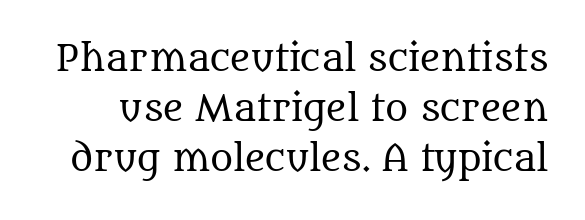
{"serif": "yes", "italic": "no", "bold": "no", "weight": "regular", "width": "normal", "stroke_contrast": "medium", "x_height": "large", "monospaced": "no", "underline": "no", "line_spacing": "normal", "line_spacing_ratio": 1.43, "letter_spacing": "normal", "letter_spacing_em": 0.0, "glyph_px": 35}
